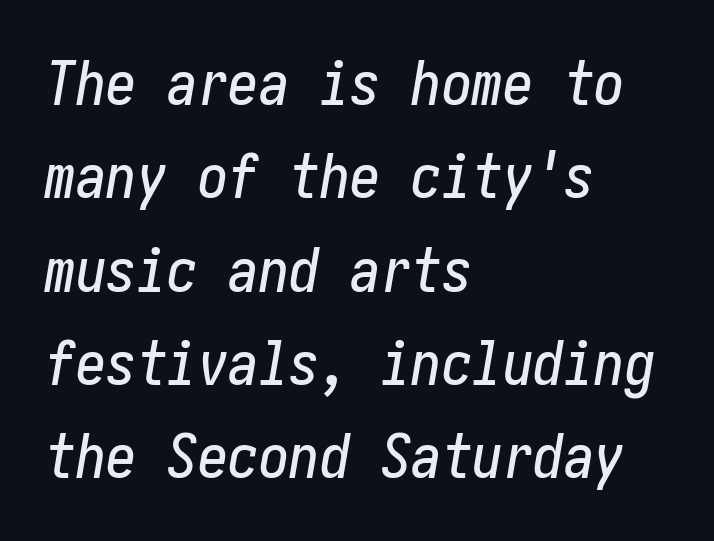
The leading is moderate, giving the passage an even texture. Looking at the ascenders, they clearly lean. This rendering leaves character spacing at its baseline value. The rendering anchors every line to the left-hand side. The specimen omits any rule beneath the text block's lines.
